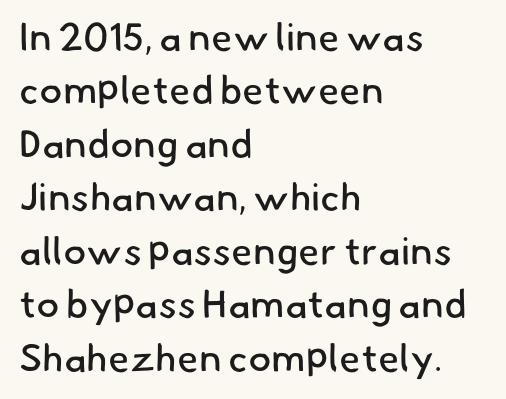
A light-to-regular cut is what we see here. You could not count columns in this text — the font is proportionally spaced. Unlike a traditional serif, this face leaves its strokes unadorned. A normal amount of white space separates one row of letters from the next. Inter-character spacing is left at the font's built-in metrics. A classic flush-left, rag-right setting is used for this passage.
